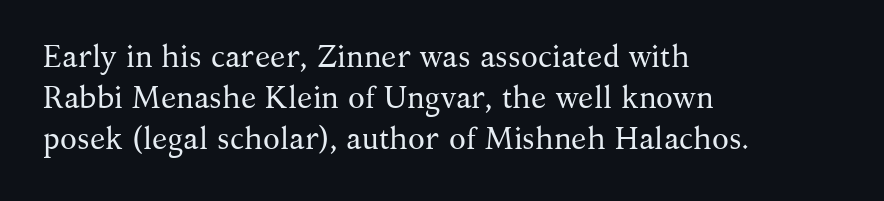
The baseline area is clear. Looks like regular typesetting: each glyph gets only the width it needs. These lines are set flush left with a ragged right edge. Stroke thickness stays within the range of a standard reading face or lighter. Leading matches the norm, producing a regular column.
